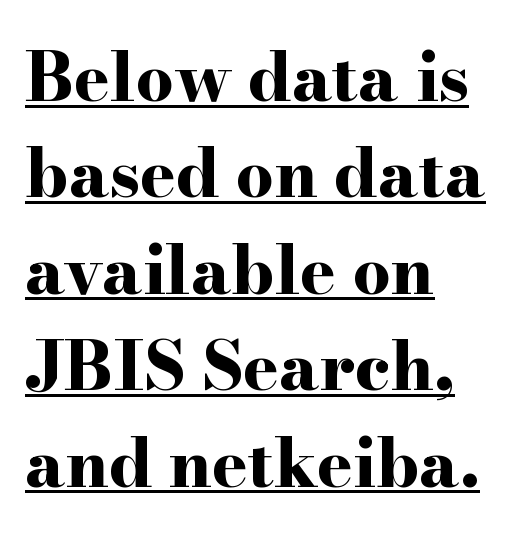
Q: Is the text bold? A: Yes.
Q: Is the text italic (slanted)? A: No, it is upright.
Q: Is the typeface a serif or a sans-serif typeface? A: Serif.
Q: Is the text underlined? A: Yes.
Q: How is the paragraph aligned? A: Left-aligned.
Q: Is the spacing between letters normal or unusually wide? A: Normal.
Q: Is the spacing between lines tight, normal or loose? A: Normal.
Q: Width (condensed, normal, or wide)? A: Wide.
Q: Stroke contrast? A: High.
Q: x-height? A: Small.
Q: Monospaced? A: No.
